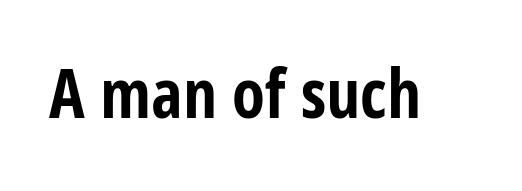
The image shows 68 px bold, condensed sans-serif type, upright; set normal letter spacing, not underlined; low stroke contrast and a large x-height.
